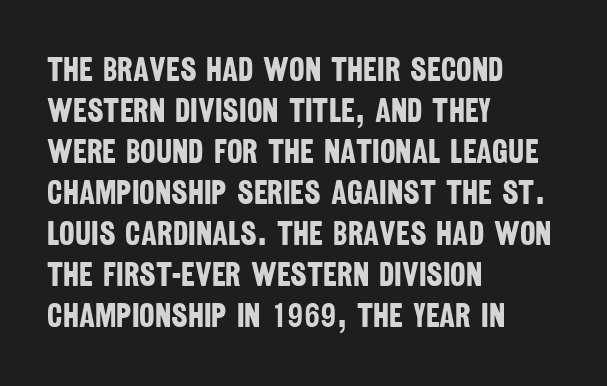
Q: Is the text bold? A: Yes.
Q: Is the typeface a serif or a sans-serif typeface? A: Sans-serif.
Q: Is the text underlined? A: No.
Q: How is the paragraph aligned? A: Left-aligned.
Q: Is the spacing between letters normal or unusually wide? A: Normal.
Q: Width (condensed, normal, or wide)? A: Condensed.
Q: Stroke contrast? A: Low.
Q: x-height? A: Large.
Q: Monospaced? A: No.
